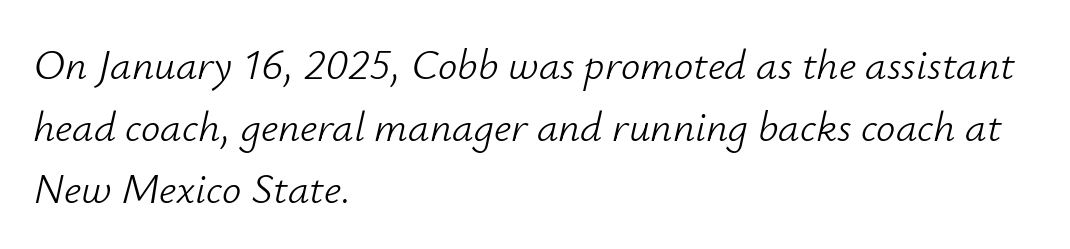
{"italic": "yes", "lean": "right", "slant_degrees": 12, "bold": "no", "weight": "light", "width": "normal", "stroke_contrast": "low", "x_height": "small", "monospaced": "no", "underline": "no", "align": "left", "line_spacing": "normal", "line_spacing_ratio": 1.44, "letter_spacing": "normal", "letter_spacing_em": 0.0, "glyph_px": 43}
